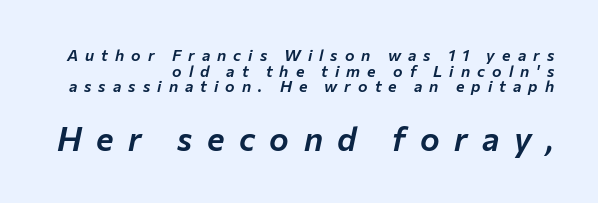
Caption: multi-line text, flush right, ragged left. Character size in the trailing block exceeds that of the leading block. The passage shown has open, widely tracked lettering throughout. Italic: yes, the glyphs are oblique. Note the varied advance widths — an 'i' is clearly narrower than an 'm'.
